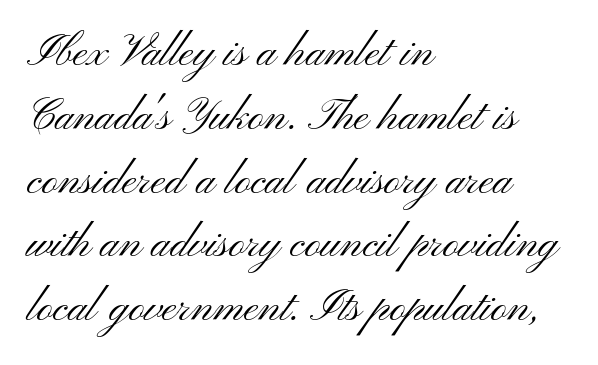
Q: Is the text bold? A: No.
Q: Is the text italic (slanted)? A: Yes.
Q: Is the typeface a serif or a sans-serif typeface? A: Sans-serif.
Q: Is the text underlined? A: No.
Q: How is the paragraph aligned? A: Left-aligned.
Q: Is the spacing between letters normal or unusually wide? A: Normal.
Q: Is the spacing between lines tight, normal or loose? A: Normal.
Q: Width (condensed, normal, or wide)? A: Wide.
Q: Stroke contrast? A: Medium.
Q: x-height? A: Small.
Q: Monospaced? A: No.
